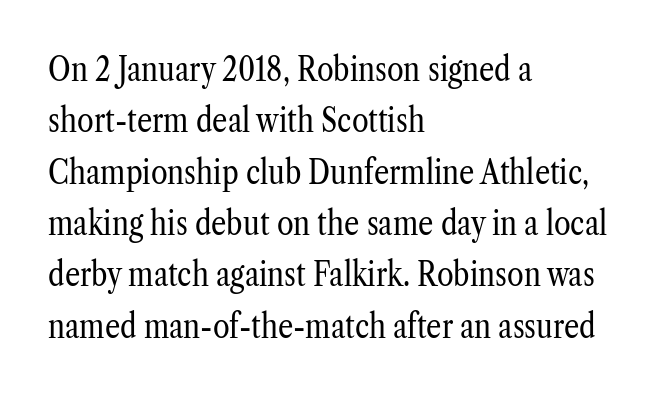
The font sits on the lighter half of the weight spectrum, regular included. Classification — serif. Unlike italic type, these characters show no tilt at all. Looks like regular typesetting: each glyph gets only the width it needs. The lines sit at an ordinary, default distance from one another. Horizontal alignment here is leftward, the default for most running prose.
